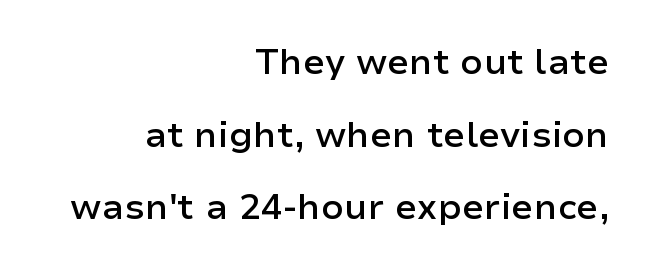
The space beneath each line is pristine and unruled. Do the characters align in a grid? No, the font is proportional. Leading: increased. Nope, not italic — everything's standing straight. The passage shown is semibold, sitting just below true bold. One-word summary of the alignment: right.
